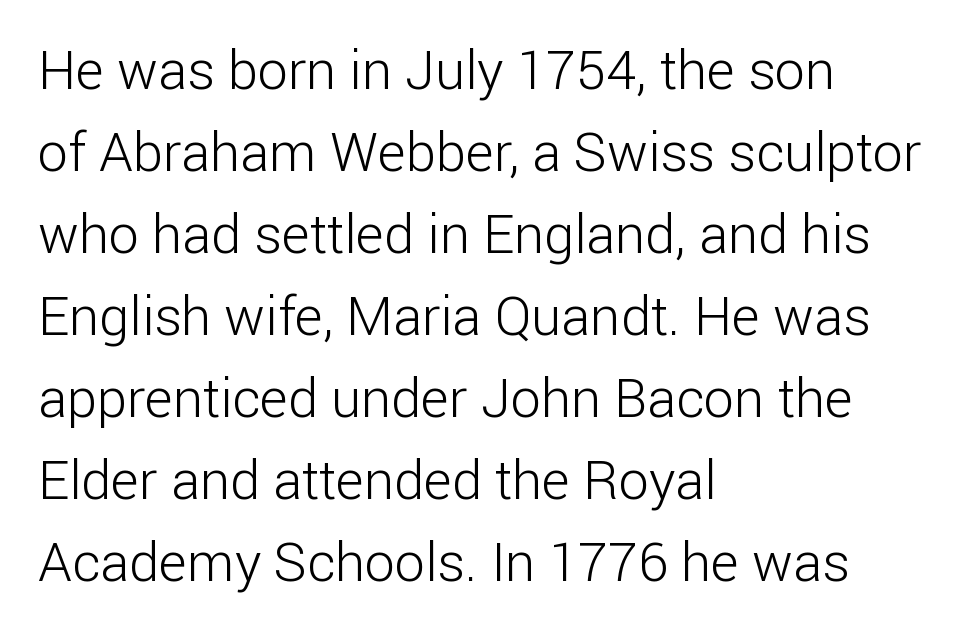
The image shows 54 px light sans-serif type, upright; set left-aligned, normal line spacing (1.52x), normal letter spacing, not underlined; low stroke contrast and a medium x-height.
